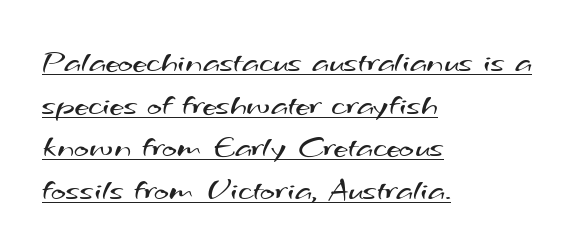
{"serif": "no", "bold": "no", "weight": "regular", "width": "wide", "stroke_contrast": "medium", "x_height": "small", "monospaced": "no", "underline": "yes", "align": "left", "line_spacing": "normal", "line_spacing_ratio": 1.33, "letter_spacing": "normal", "letter_spacing_em": 0.0, "glyph_px": 32}
